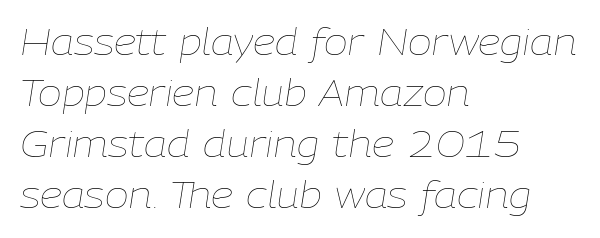
{"italic": "yes", "lean": "right", "slant_degrees": 9, "bold": "no", "weight": "thin", "width": "normal", "stroke_contrast": "low", "x_height": "medium", "monospaced": "no", "underline": "no", "align": "left", "line_spacing": "normal", "line_spacing_ratio": 1.42, "letter_spacing": "normal", "letter_spacing_em": 0.0, "glyph_px": 36}
